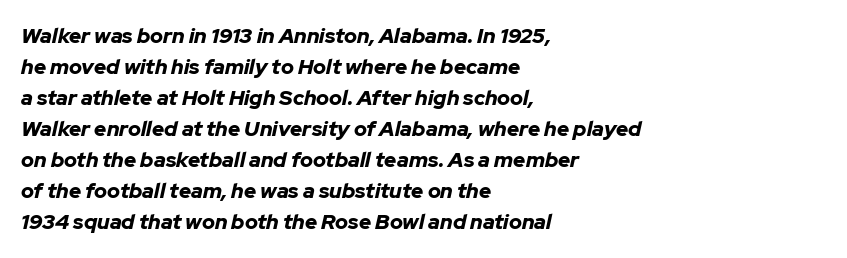
Each new line begins a customary step beneath the previous one. The passage shown is emphatically bold. The text carries the slant typical of an italic or oblique font. If you drew a ruler down the left edge, every line would touch it. In terms of letterspacing, this is plain default setting. Unmarked baselines from the first word to the last.
